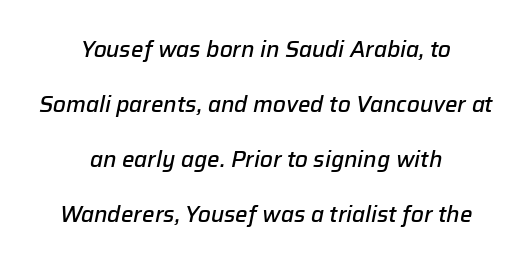
The image shows 22 px text type, italic (leaning right); set centered, loose line spacing (2.5x), normal letter spacing, not underlined.
